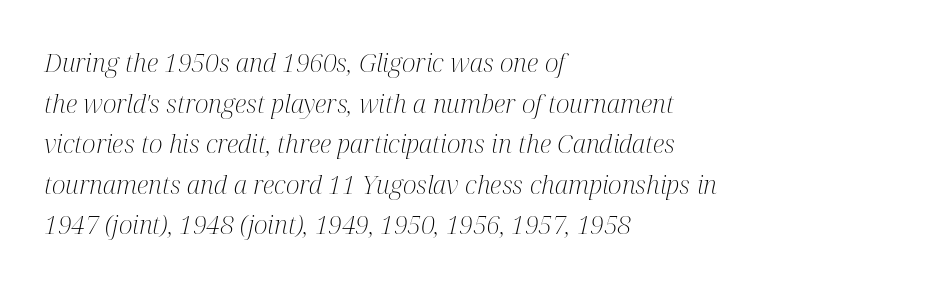
Q: Is the text bold? A: No.
Q: Is the text italic (slanted)? A: Yes, it leans right by about 12 degrees.
Q: Is the text underlined? A: No.
Q: How is the paragraph aligned? A: Left-aligned.
Q: Is the spacing between letters normal or unusually wide? A: Normal.
Q: Is the spacing between lines tight, normal or loose? A: Normal.
